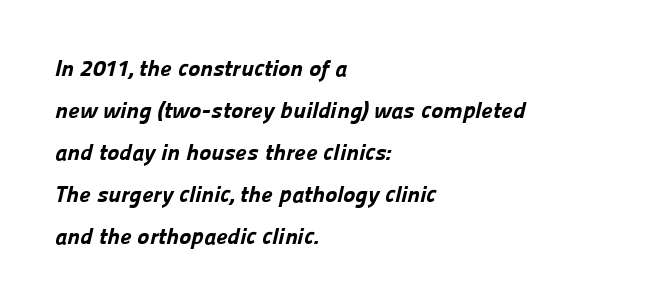
{"bold": "yes", "underline": "no", "align": "left", "line_spacing_ratio": 1.83, "letter_spacing": "normal", "letter_spacing_em": 0.0, "glyph_px": 23}
